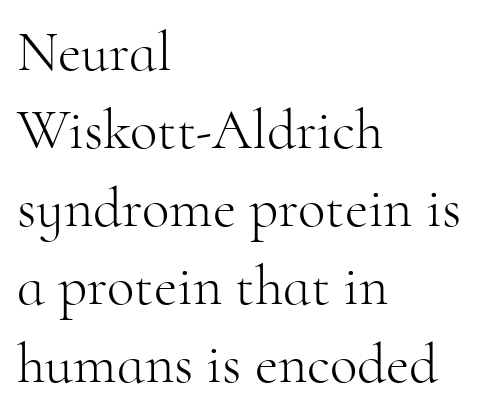
Proportional: the letters do not fall into vertical columns. No italicization has been applied; the sample stays upright. Students, observe: this is what conventionally led text looks like. Here the glyphs are tracked normally, forming tight word shapes.
